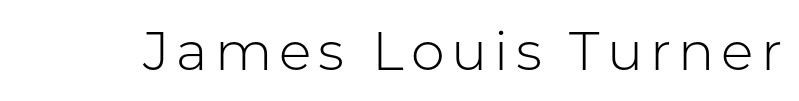
{"serif": "no", "italic": "no", "bold": "no", "weight": "light", "width": "normal", "stroke_contrast": "low", "x_height": "medium", "monospaced": "no", "underline": "no", "glyph_px": 54}
